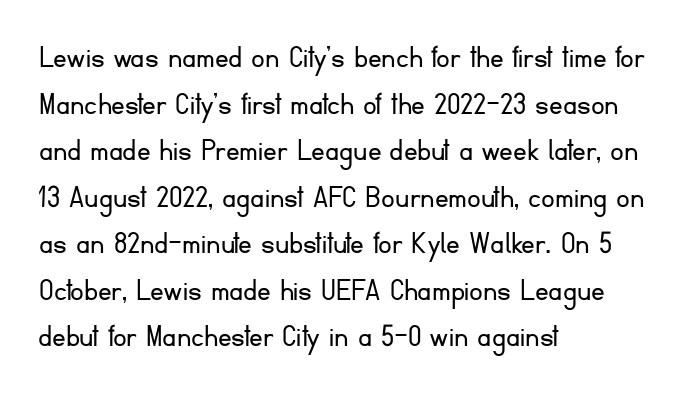
The weight would be labelled regular, book, light, or lighter still. Varying glyph widths throughout — classic text-font behaviour. Glyph-to-glyph distance matches everyday printed text. You can tell from the bare stems that sans-serif type was used.
